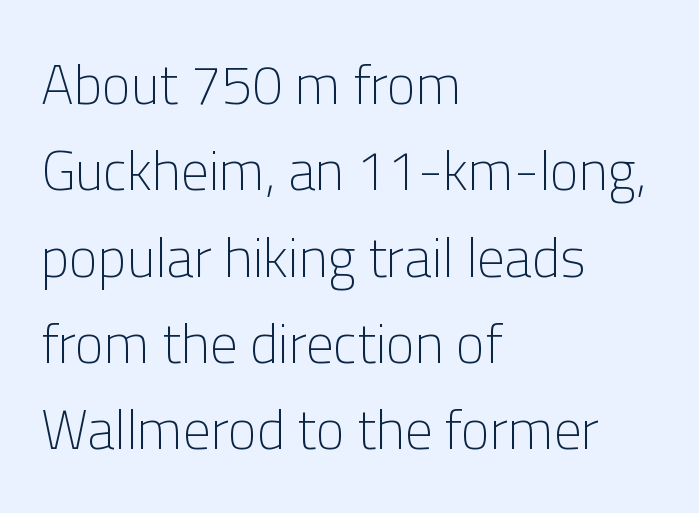
{"serif": "no", "italic": "no", "bold": "no", "weight": "light", "width": "normal", "stroke_contrast": "low", "x_height": "medium", "monospaced": "no", "underline": "no", "align": "left", "line_spacing": "normal", "line_spacing_ratio": 1.57, "letter_spacing": "normal", "letter_spacing_em": 0.0, "glyph_px": 55}
